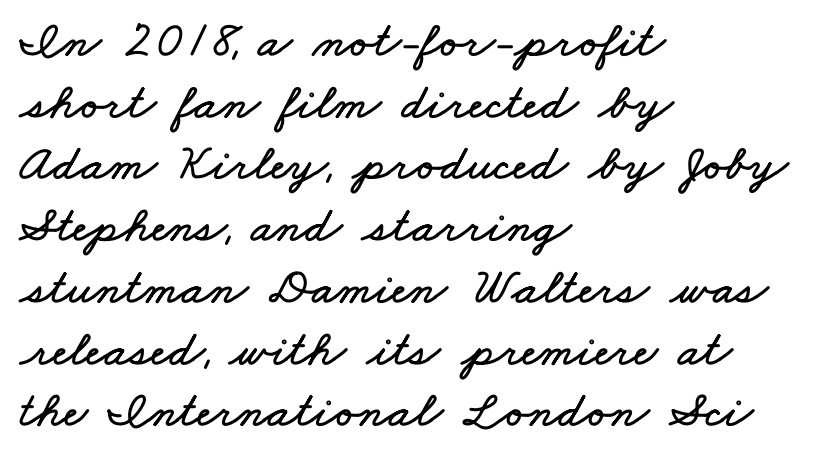
Q: Is the text underlined? A: No.
Q: How is the paragraph aligned? A: Left-aligned.
Q: Is the spacing between letters normal or unusually wide? A: Normal.
Q: Width (condensed, normal, or wide)? A: Wide.
Q: Stroke contrast? A: Low.
Q: x-height? A: Small.
Q: Monospaced? A: No.
